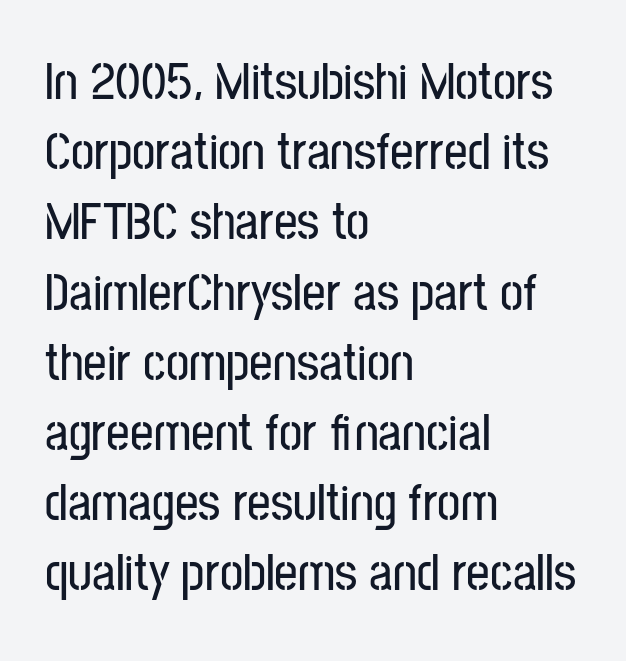
Q: Is the text italic (slanted)? A: No, it is upright.
Q: Is the typeface a serif or a sans-serif typeface? A: Sans-serif.
Q: Is the text underlined? A: No.
Q: How is the paragraph aligned? A: Left-aligned.
Q: Is the spacing between letters normal or unusually wide? A: Normal.
Q: Is the spacing between lines tight, normal or loose? A: Normal.
Q: Width (condensed, normal, or wide)? A: Condensed.
Q: Stroke contrast? A: Low.
Q: x-height? A: Medium.
Q: Monospaced? A: No.
